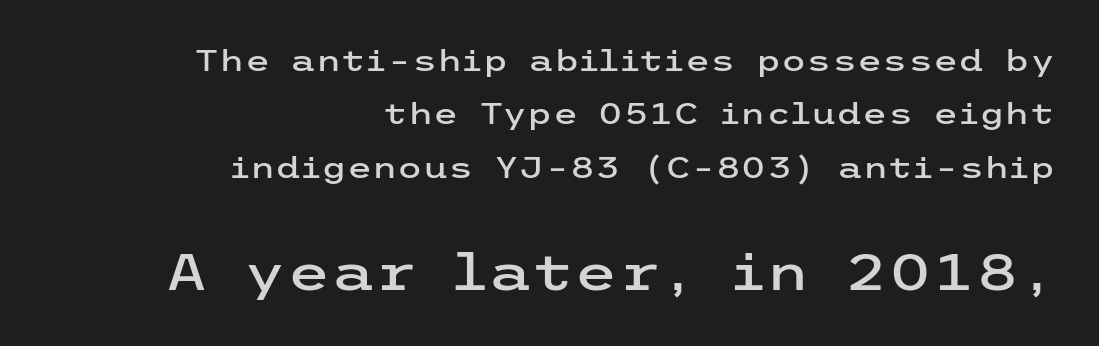
{"serif": "no", "italic": "no", "width": "wide", "stroke_contrast": "low", "x_height": "medium", "underline": "no", "align": "right", "line_spacing_ratio": 1.84, "letter_spacing": "normal", "letter_spacing_em": 0.0, "larger_block": "second", "size_ratio": 1.72, "glyph_px": 50}
